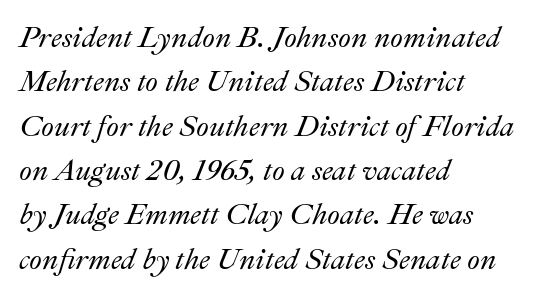
{"italic": "yes", "lean": "right", "slant_degrees": 22, "width": "normal", "stroke_contrast": "medium", "x_height": "small", "monospaced": "no", "underline": "no", "align": "left", "line_spacing": "normal", "line_spacing_ratio": 1.53, "letter_spacing": "normal", "letter_spacing_em": 0.0, "glyph_px": 29}
